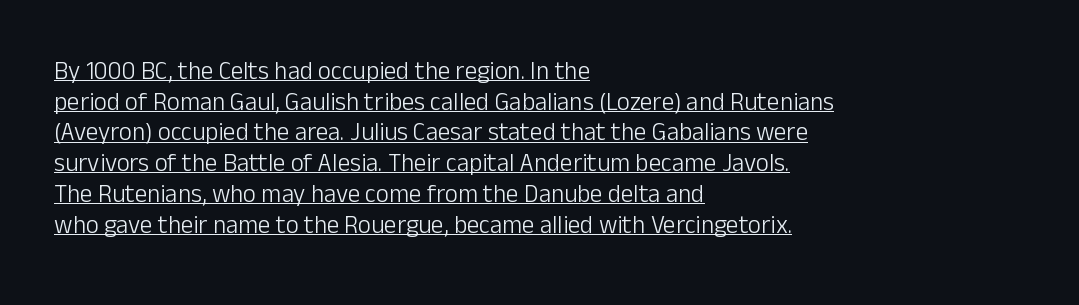
Q: Is the text bold? A: No.
Q: Is the text italic (slanted)? A: No, it is upright.
Q: Is the text underlined? A: Yes.
Q: How is the paragraph aligned? A: Left-aligned.
Q: Is the spacing between letters normal or unusually wide? A: Normal.
